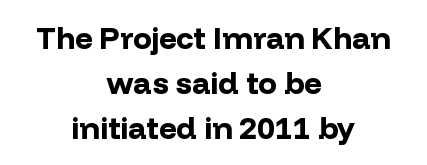
The image shows 31 px bold sans-serif type, upright; set centered, normal line spacing (1.45x), normal letter spacing, not underlined; low stroke contrast and a medium x-height.
